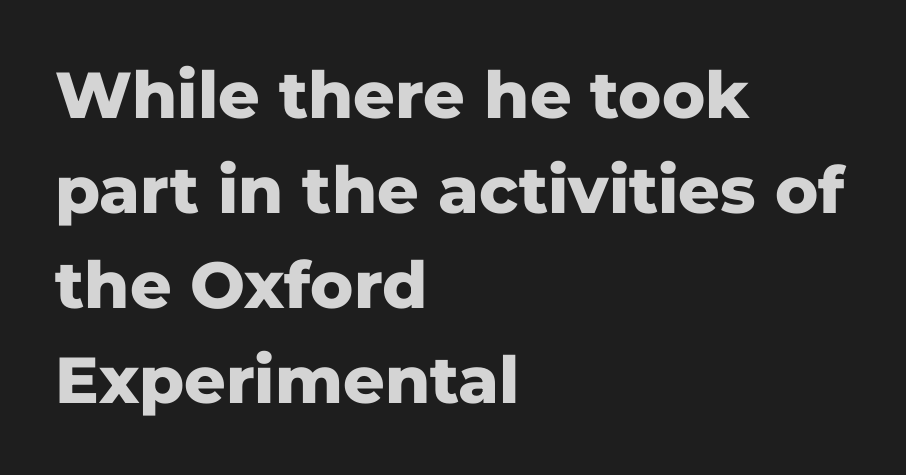
Q: Is the text bold? A: Yes.
Q: Is the text italic (slanted)? A: No, it is upright.
Q: Is the typeface a serif or a sans-serif typeface? A: Sans-serif.
Q: Is the text underlined? A: No.
Q: How is the paragraph aligned? A: Left-aligned.
Q: Is the spacing between letters normal or unusually wide? A: Normal.
Q: Is the spacing between lines tight, normal or loose? A: Normal.
Q: Width (condensed, normal, or wide)? A: Normal.
Q: Stroke contrast? A: Low.
Q: x-height? A: Medium.
Q: Monospaced? A: No.
